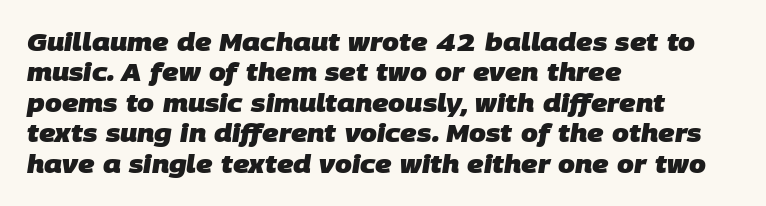
Q: Is the text bold? A: Yes.
Q: Is the text underlined? A: No.
Q: How is the paragraph aligned? A: Left-aligned.
Q: Is the spacing between letters normal or unusually wide? A: Normal.
Q: Is the spacing between lines tight, normal or loose? A: Normal.
